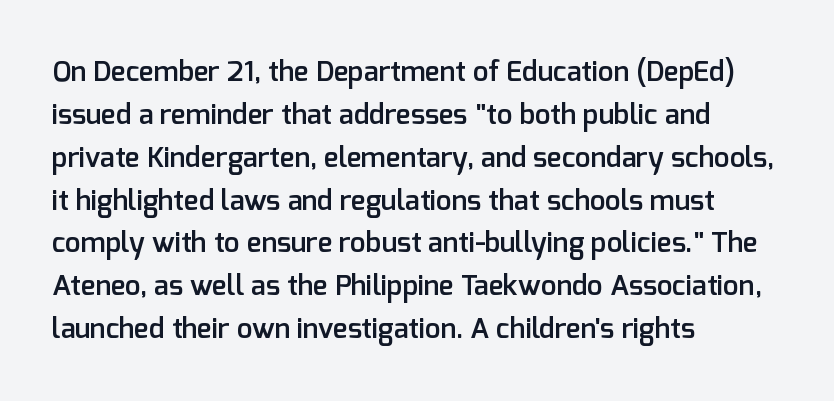
Typographically, this falls in the sans-serif category. The rendering keeps characters at their native spacing. Summary of weight: moderately heavy, a semibold. You can tell it's not italic because the verticals are truly vertical. A classic flush-left, rag-right setting is used for this passage.
